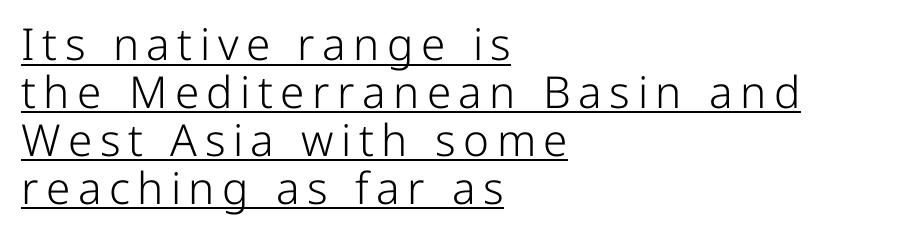
{"serif": "no", "italic": "no", "bold": "no", "weight": "light", "width": "normal", "stroke_contrast": "low", "x_height": "medium", "monospaced": "no", "underline": "yes", "align": "left", "line_spacing": "tight", "line_spacing_ratio": 1.09, "glyph_px": 44}
